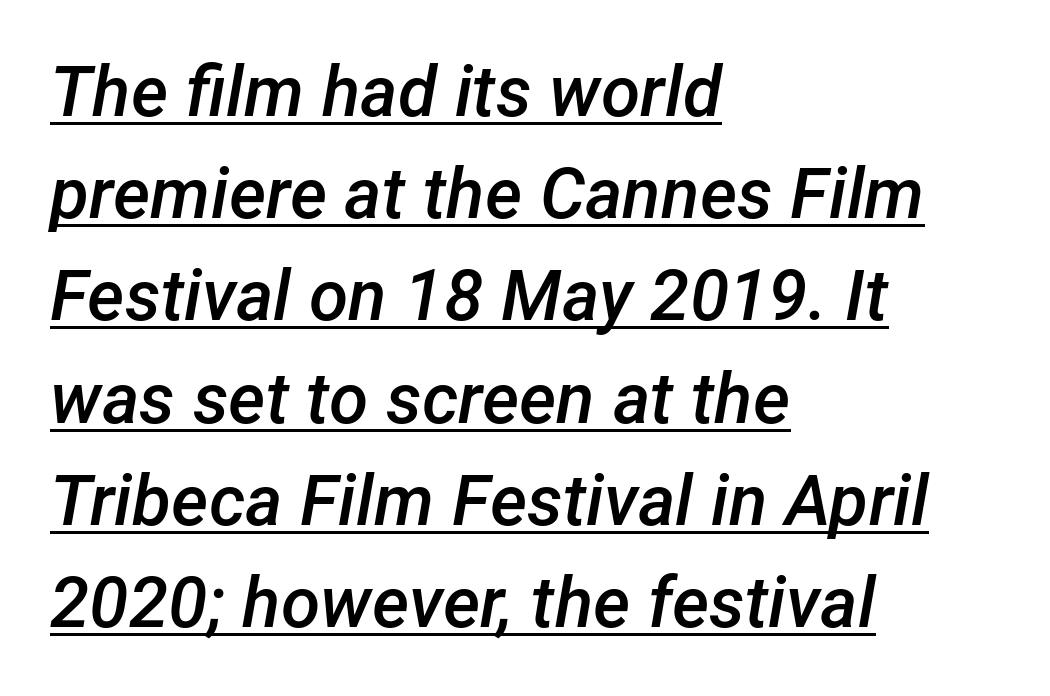
Q: Is the text bold? A: Semi-bold.
Q: Is the text italic (slanted)? A: Yes, it leans right by about 12 degrees.
Q: Is the text underlined? A: Yes.
Q: How is the paragraph aligned? A: Left-aligned.
Q: Is the spacing between letters normal or unusually wide? A: Normal.
Q: Is the spacing between lines tight, normal or loose? A: Normal.
Q: Width (condensed, normal, or wide)? A: Normal.
Q: Stroke contrast? A: Low.
Q: x-height? A: Medium.
Q: Monospaced? A: No.
